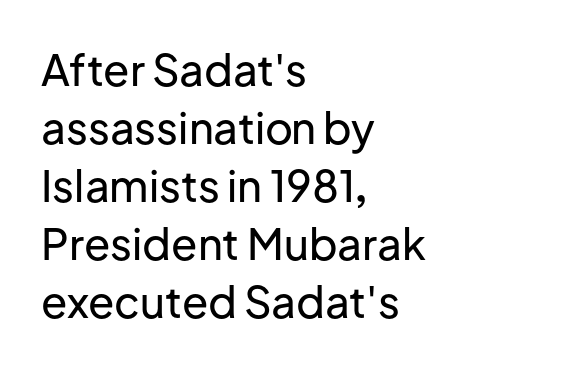
Q: Is the text italic (slanted)? A: No, it is upright.
Q: Is the typeface a serif or a sans-serif typeface? A: Sans-serif.
Q: Is the text underlined? A: No.
Q: How is the paragraph aligned? A: Left-aligned.
Q: Is the spacing between letters normal or unusually wide? A: Normal.
Q: Is the spacing between lines tight, normal or loose? A: Normal.
Q: Width (condensed, normal, or wide)? A: Normal.
Q: Stroke contrast? A: Low.
Q: x-height? A: Medium.
Q: Monospaced? A: No.
